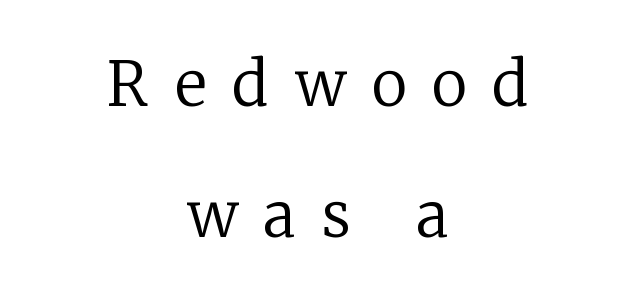
{"serif": "yes", "italic": "no", "bold": "no", "weight": "regular", "width": "normal", "stroke_contrast": "low", "x_height": "medium", "monospaced": "no", "underline": "no", "align": "center", "line_spacing": "loose", "line_spacing_ratio": 2.15, "letter_spacing": "wide", "letter_spacing_em": 0.43, "glyph_px": 61}
